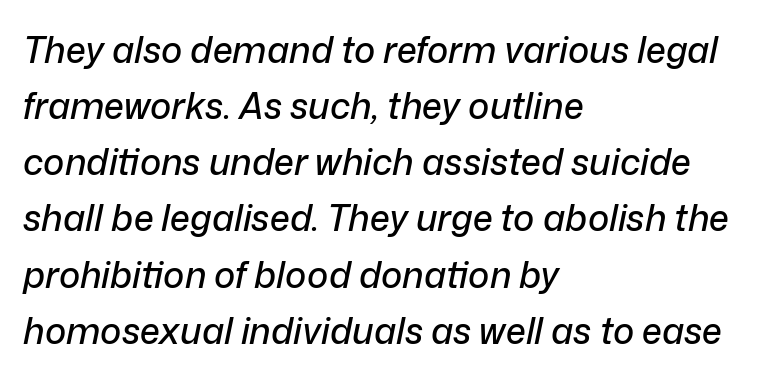
Q: Is the text italic (slanted)? A: Yes, it leans right by about 12 degrees.
Q: Is the text underlined? A: No.
Q: How is the paragraph aligned? A: Left-aligned.
Q: Is the spacing between letters normal or unusually wide? A: Normal.
Q: Is the spacing between lines tight, normal or loose? A: Normal.
Q: Width (condensed, normal, or wide)? A: Normal.
Q: Stroke contrast? A: Low.
Q: x-height? A: Medium.
Q: Monospaced? A: No.
